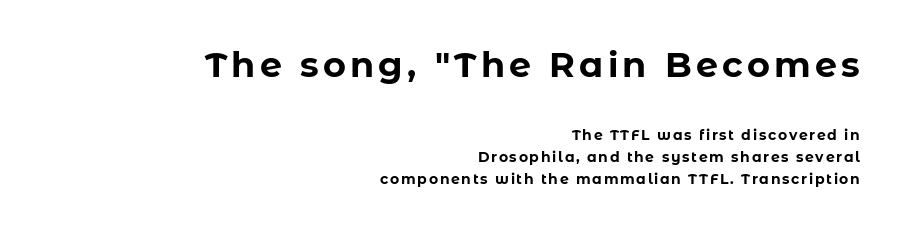
The image shows 35 px bold sans-serif type, upright; set right-aligned, normal line spacing (1.57x), not underlined; the first (top) block is 2.5x larger; low stroke contrast and a medium x-height.
